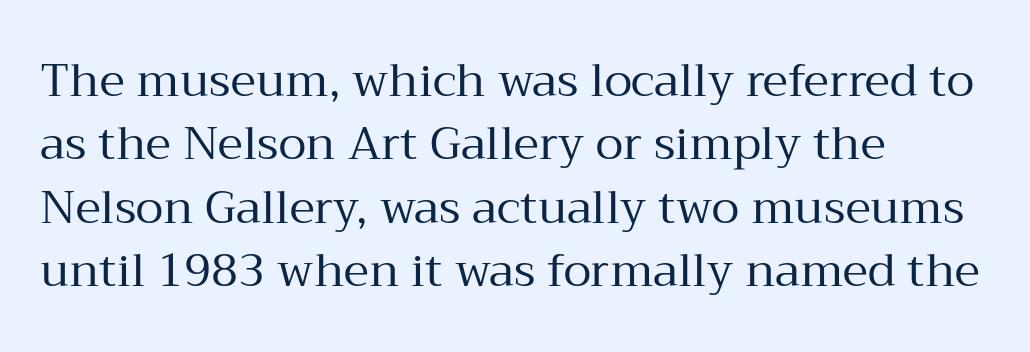
The typography opts for an upright posture over an oblique one. Reading down the block, your eye returns to a fixed left position each line. Weight: in the light-to-regular range. Note the varied advance widths — an 'i' is clearly narrower than an 'm'. The letters carry serifs — small finishing strokes at the ends of their stems.
